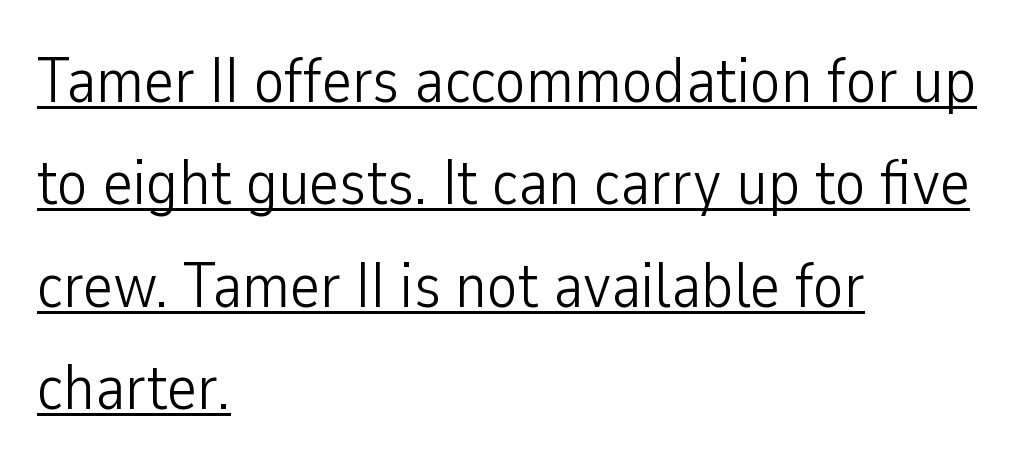
Q: Is the text bold? A: No.
Q: Is the text italic (slanted)? A: No, it is upright.
Q: Is the typeface a serif or a sans-serif typeface? A: Sans-serif.
Q: Is the text underlined? A: Yes.
Q: How is the paragraph aligned? A: Left-aligned.
Q: Is the spacing between letters normal or unusually wide? A: Normal.
Q: Is the spacing between lines tight, normal or loose? A: Normal.
Q: Width (condensed, normal, or wide)? A: Condensed.
Q: Stroke contrast? A: Low.
Q: x-height? A: Medium.
Q: Monospaced? A: No.
